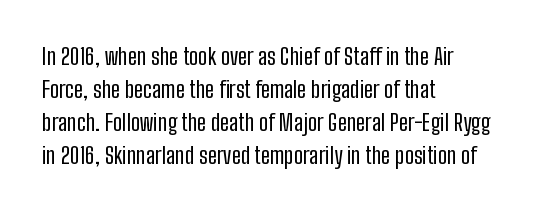
Q: Is the text bold? A: No.
Q: Is the text italic (slanted)? A: No, it is upright.
Q: Is the text underlined? A: No.
Q: How is the paragraph aligned? A: Left-aligned.
Q: Is the spacing between letters normal or unusually wide? A: Normal.
Q: Is the spacing between lines tight, normal or loose? A: Normal.
